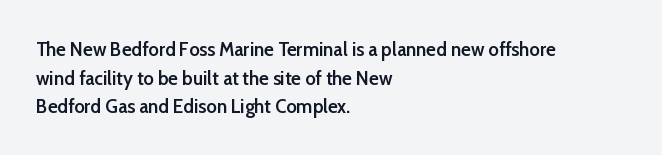
The type sits square on the baseline with zero lean. The lines are quadded left. Is the letter spacing exaggerated? No — it looks like the ordinary default. The designer left line spacing at the default. A bit beefed up — I'd call it semibold rather than bold. Underlining? Definitely not there.
